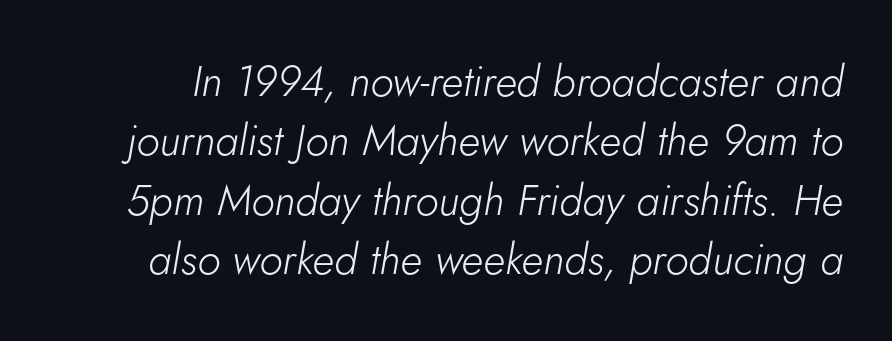
Q: Is the text bold? A: No.
Q: Is the text italic (slanted)? A: Yes, it leans right by about 5 degrees.
Q: Is the text underlined? A: No.
Q: Is the spacing between letters normal or unusually wide? A: Normal.
Q: Is the spacing between lines tight, normal or loose? A: Normal.
Q: Width (condensed, normal, or wide)? A: Normal.
Q: Stroke contrast? A: Low.
Q: x-height? A: Small.
Q: Monospaced? A: No.
